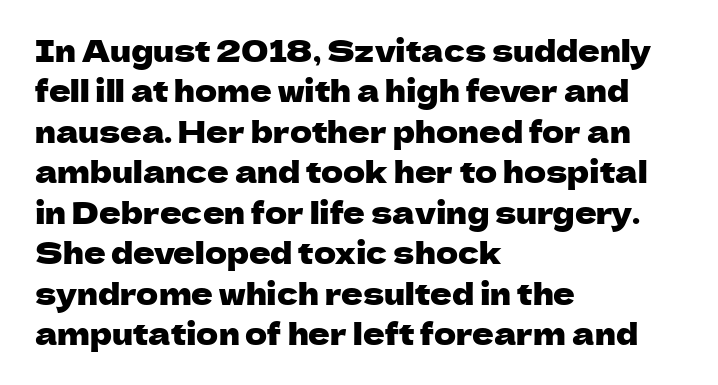
Is the letter spacing exaggerated? No — it looks like the ordinary default. The strip under each line holds only bare page. I'd call this a sans setting — the letters go barefoot. Does the leading feel generous? No, just average. The rag falls on the right side of this text block.
